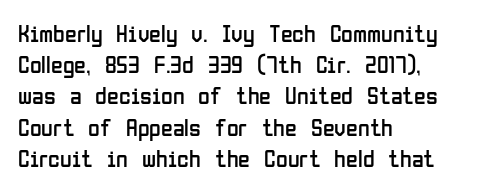
The image shows 24 px text type, upright; set left-aligned, normal line spacing (1.3x), normal letter spacing, not underlined.
